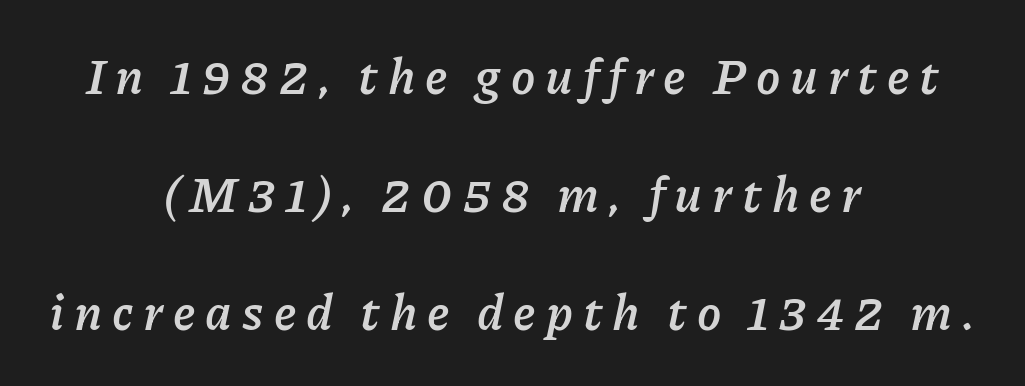
In terms of weight, the rendering is a true, heavy bold. Glance below the letters and you will spot only blank space. Yep, that's italic — everything's leaning. Varying glyph widths throughout — classic text-font behaviour. A typesetter would call this leading open, well beyond the default. The letterforms stand isolated, each surrounded by extra space.
